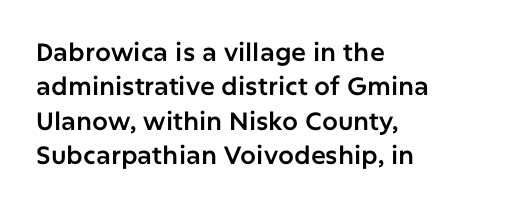
The image shows 25 px text type, upright; set left-aligned, normal line spacing (1.38x), normal letter spacing, not underlined.
